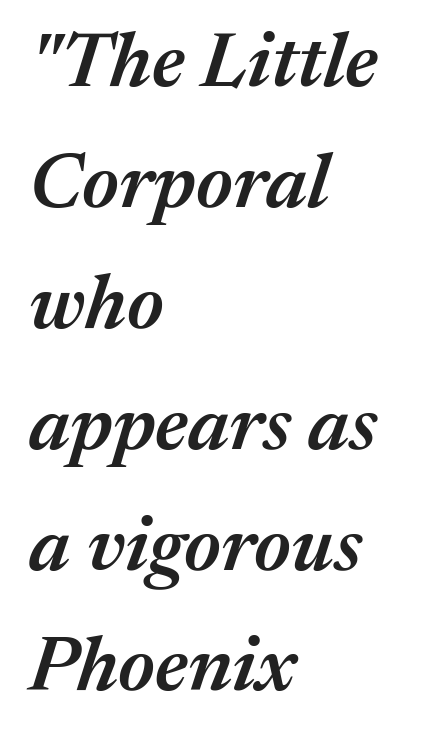
Q: Is the text bold? A: Semi-bold.
Q: Is the text italic (slanted)? A: Yes, it leans right by about 17 degrees.
Q: Is the text underlined? A: No.
Q: How is the paragraph aligned? A: Left-aligned.
Q: Is the spacing between letters normal or unusually wide? A: Normal.
Q: Is the spacing between lines tight, normal or loose? A: Normal.
Q: Width (condensed, normal, or wide)? A: Normal.
Q: Stroke contrast? A: Medium.
Q: x-height? A: Medium.
Q: Monospaced? A: No.
